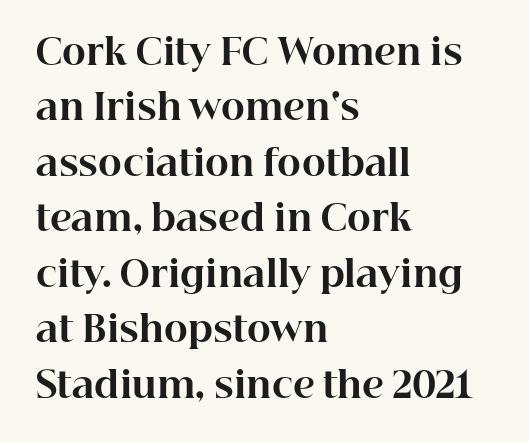
What stands out about the letter spacing? Nothing — it is the standard amount. Summary of vertical rhythm: regular, with standard interline spacing. Ordinary non-slanted type is in use. Proportional: the letters do not fall into vertical columns. Its strokes are broad and dark, the hallmark of bold type.
